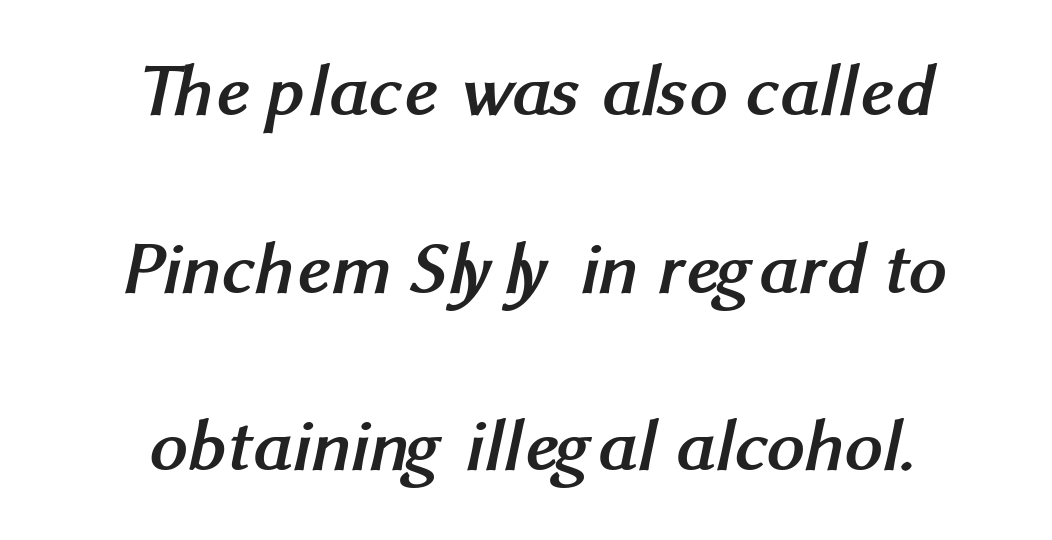
Proportional: the letters do not fall into vertical columns. The rendering positions every line midway between the sides. One glance says open: line gaps are wider than usual. In terms of letterspacing, this is plain default setting. No word sits above an underline. This is heavy type, rendered in bold.
